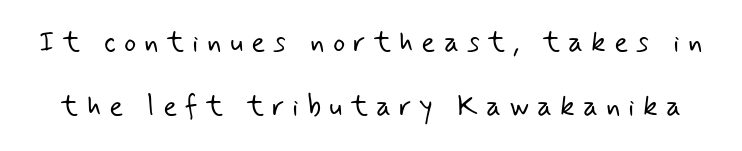
{"serif": "no", "bold": "no", "weight": "light", "width": "normal", "stroke_contrast": "low", "x_height": "small", "monospaced": "no", "underline": "no", "line_spacing": "loose", "line_spacing_ratio": 2.2, "letter_spacing": "wide", "letter_spacing_em": 0.28, "glyph_px": 29}
